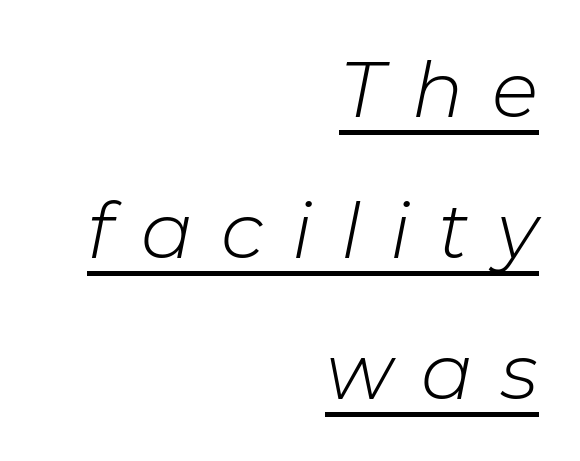
Q: Is the text bold? A: No.
Q: Is the text italic (slanted)? A: Yes, it leans right by about 11 degrees.
Q: Is the text underlined? A: Yes.
Q: How is the paragraph aligned? A: Right-aligned.
Q: Is the spacing between letters normal or unusually wide? A: Unusually wide.
Q: Width (condensed, normal, or wide)? A: Normal.
Q: Stroke contrast? A: Low.
Q: x-height? A: Medium.
Q: Monospaced? A: No.
